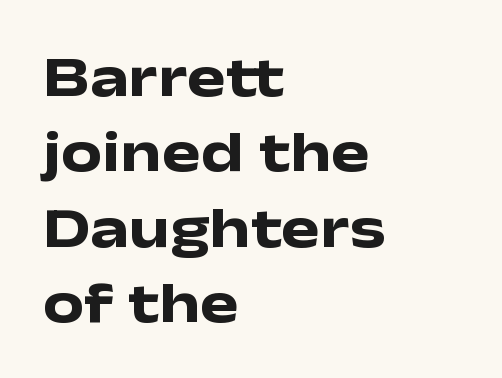
{"serif": "no", "italic": "no", "bold": "yes", "weight": "heavy", "width": "wide", "stroke_contrast": "low", "x_height": "medium", "monospaced": "no", "underline": "no", "align": "left", "line_spacing": "normal", "line_spacing_ratio": 1.3, "letter_spacing": "normal", "letter_spacing_em": 0.0, "glyph_px": 58}
